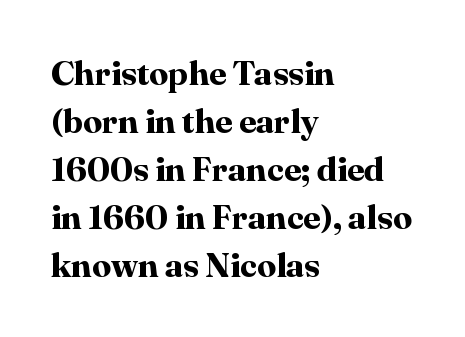
To sum up the face: it has serifs. Standard letterfit; no display-style spreading of the glyphs. Note the varied advance widths — an 'i' is clearly narrower than an 'm'. A student would call this left alignment; a typographer would say flush left, rag right. Bare-footed words on every line. Notice how thick the strokes are: this is what a full bold looks like.
